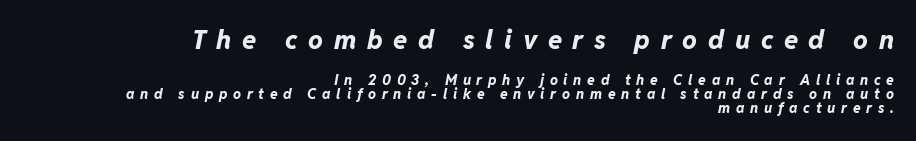
The image shows 26 px bold type, italic (leaning right); set right-aligned, tight line spacing (1.03x), unusually wide letter spacing (+0.41 em), not underlined; the first (top) block is 1.86x larger.
